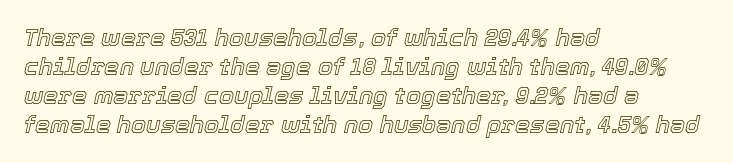
Q: Is the text italic (slanted)? A: Yes, it leans right by about 12 degrees.
Q: Is the text underlined? A: No.
Q: How is the paragraph aligned? A: Left-aligned.
Q: Is the spacing between letters normal or unusually wide? A: Normal.
